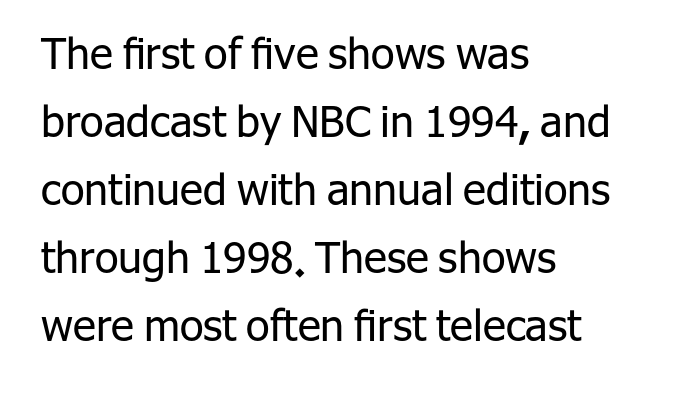
The image shows 43 px regular-weight sans-serif type, upright; set left-aligned, normal line spacing (1.58x), normal letter spacing, not underlined; low stroke contrast and a medium x-height.
